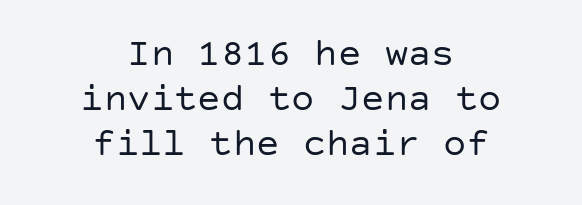
Ordinary non-slanted type is in use. The letters look calm and open, with moderate or lighter stems. Is the letter spacing exaggerated? No — it looks like the ordinary default. Observe the absence of serifs on each vertical stroke in this sample.
